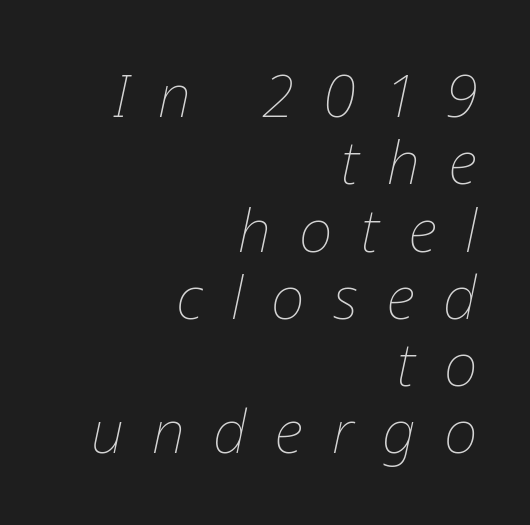
Q: Is the text bold? A: No.
Q: Is the text italic (slanted)? A: Yes, it leans right by about 12 degrees.
Q: Is the text underlined? A: No.
Q: How is the paragraph aligned? A: Right-aligned.
Q: Is the spacing between letters normal or unusually wide? A: Unusually wide.
Q: Is the spacing between lines tight, normal or loose? A: Tight.
Q: Width (condensed, normal, or wide)? A: Normal.
Q: Stroke contrast? A: Low.
Q: x-height? A: Medium.
Q: Monospaced? A: No.
